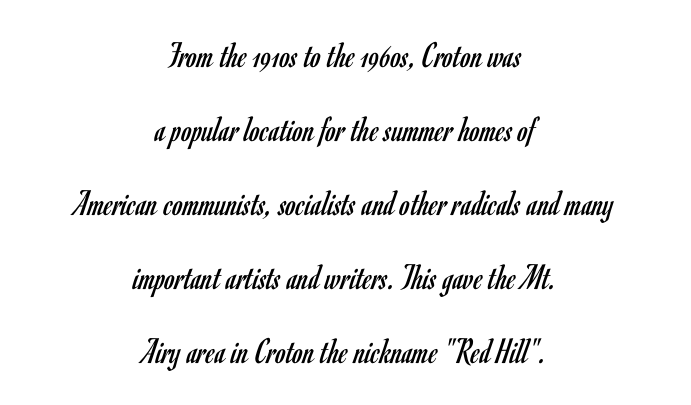
Q: Is the text bold? A: No.
Q: Is the text italic (slanted)? A: Yes.
Q: Is the typeface a serif or a sans-serif typeface? A: Sans-serif.
Q: Is the text underlined? A: No.
Q: How is the paragraph aligned? A: Centered.
Q: Is the spacing between letters normal or unusually wide? A: Normal.
Q: Is the spacing between lines tight, normal or loose? A: Loose.
Q: Width (condensed, normal, or wide)? A: Condensed.
Q: Stroke contrast? A: Low.
Q: x-height? A: Small.
Q: Monospaced? A: No.
